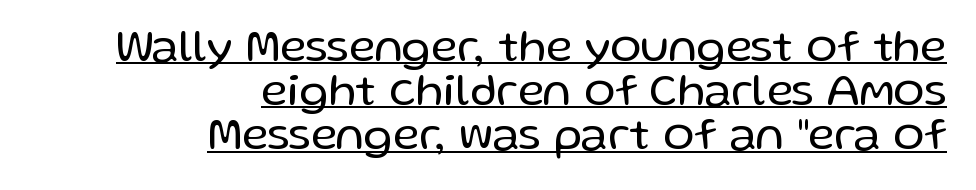
The image shows 46 px regular-weight sans-serif type, upright; set right-aligned, tight line spacing (0.96x), normal letter spacing, underlined; low stroke contrast and a medium x-height.
